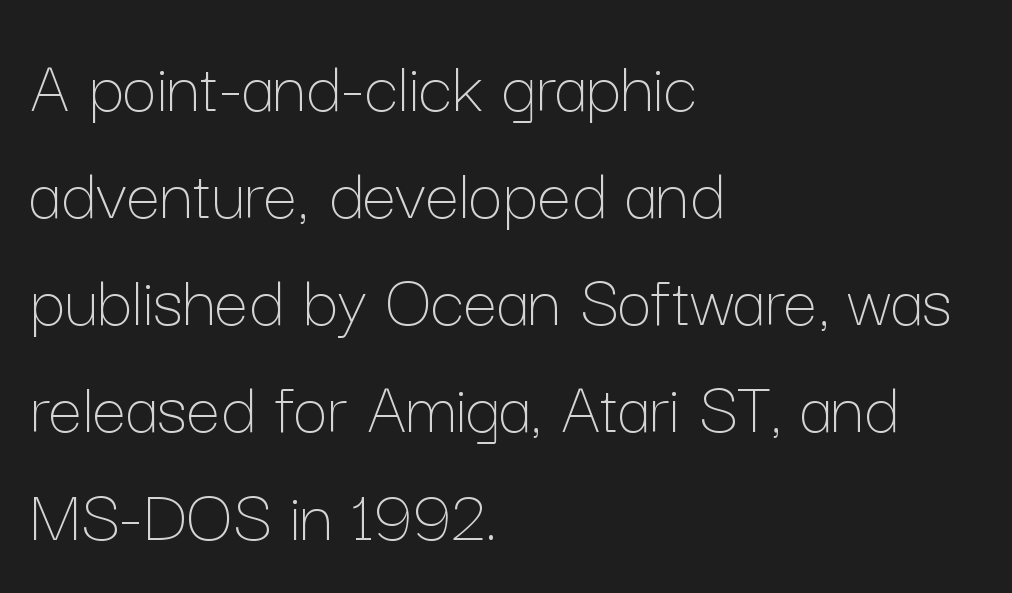
{"italic": "no", "bold": "no", "weight": "thin", "width": "normal", "stroke_contrast": "low", "x_height": "medium", "monospaced": "no", "underline": "no", "align": "left", "line_spacing": "normal", "line_spacing_ratio": 1.41, "letter_spacing": "normal", "letter_spacing_em": 0.0, "glyph_px": 76}
